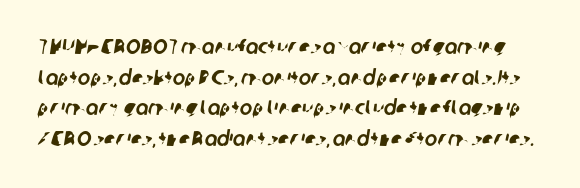
Q: Is the text underlined? A: No.
Q: Is the spacing between letters normal or unusually wide? A: Normal.
Q: Is the spacing between lines tight, normal or loose? A: Normal.
